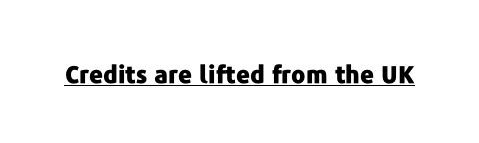
{"italic": "no", "bold": "yes", "underline": "yes", "letter_spacing": "normal", "letter_spacing_em": 0.0, "glyph_px": 24}
